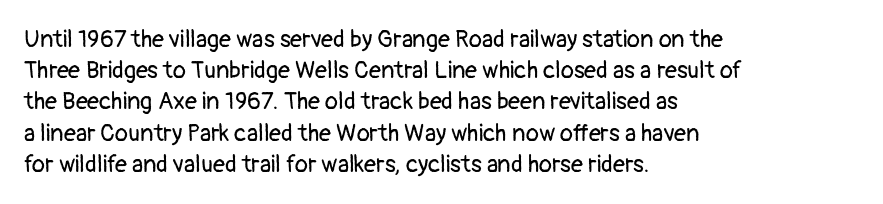
The image shows 24 px text type, upright; set left-aligned, normal line spacing (1.3x), normal letter spacing, not underlined.
